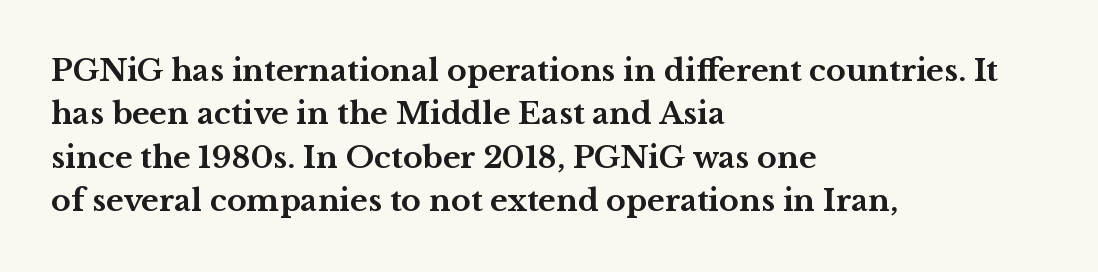
The image shows 30 px bold, wide serif type, upright; set left-aligned, normal line spacing (1.45x), normal letter spacing, not underlined; medium stroke contrast and a medium x-height.
